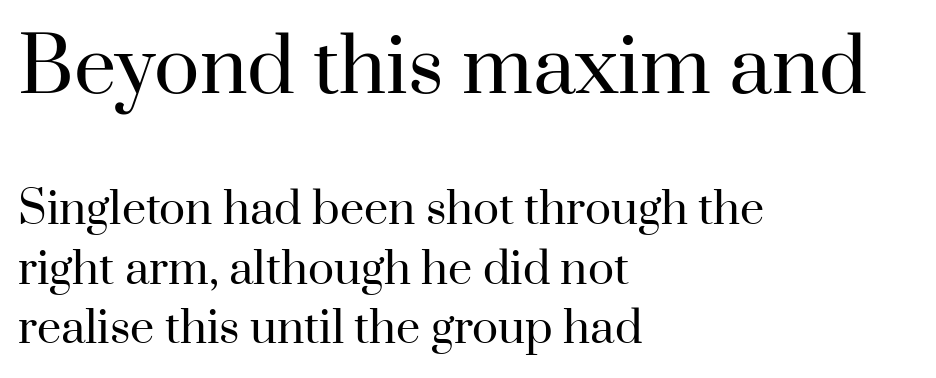
{"serif": "yes", "italic": "no", "bold": "no", "weight": "regular", "width": "normal", "stroke_contrast": "high", "x_height": "small", "monospaced": "no", "underline": "no", "align": "left", "line_spacing": "normal", "line_spacing_ratio": 1.38, "letter_spacing": "normal", "letter_spacing_em": 0.0, "larger_block": "first", "size_ratio": 1.74, "glyph_px": 75}
